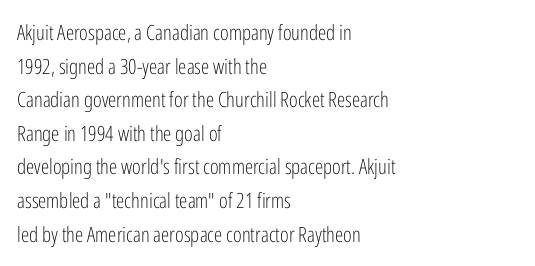
{"italic": "no", "bold": "no", "underline": "no", "align": "left", "line_spacing": "normal", "line_spacing_ratio": 1.6, "letter_spacing": "normal", "letter_spacing_em": 0.0, "glyph_px": 21}
